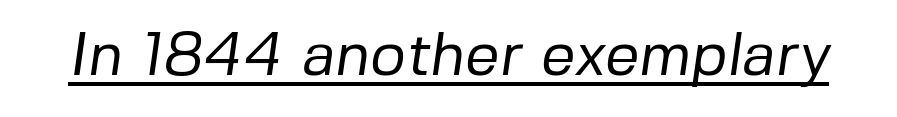
The image shows 61 px regular-weight sans-serif type; set normal letter spacing, underlined; low stroke contrast and a medium x-height.
